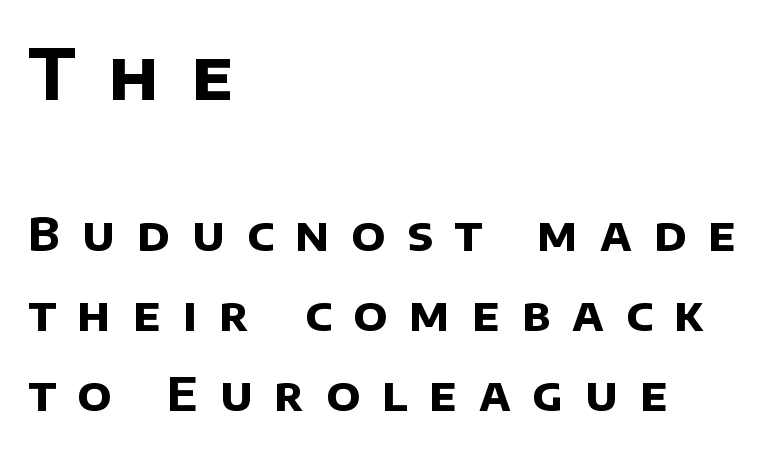
Weight check: bold — yes, fully. Observe the absence of serifs on each vertical stroke in this sample. Do the characters align in a grid? No, the font is proportional. Underlining? Definitely not there. Alignment: flush left.
